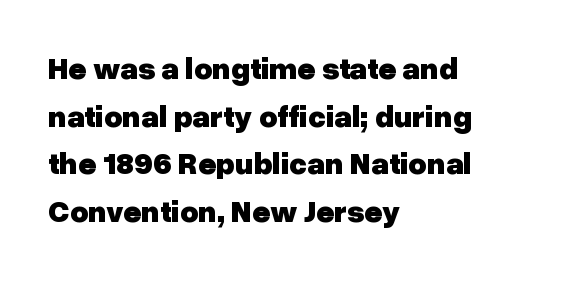
The image shows 31 px heavy sans-serif type, upright; set left-aligned, normal line spacing (1.54x), normal letter spacing, not underlined; low stroke contrast and a medium x-height.
